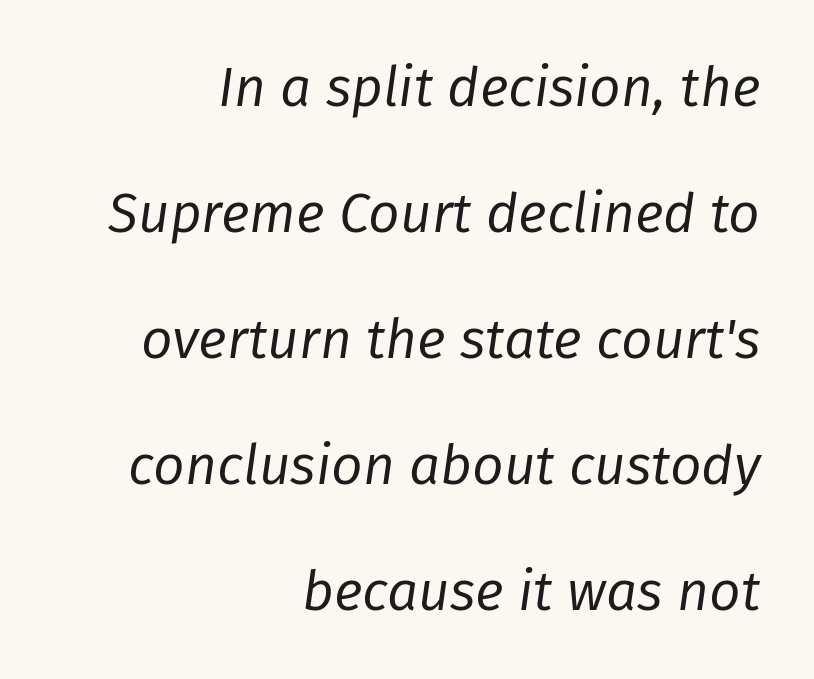
{"italic": "yes", "lean": "right", "slant_degrees": 8, "bold": "no", "weight": "regular", "width": "normal", "stroke_contrast": "low", "x_height": "medium", "monospaced": "no", "underline": "no", "align": "right", "line_spacing": "loose", "line_spacing_ratio": 2.29, "letter_spacing": "normal", "letter_spacing_em": 0.0, "glyph_px": 55}
